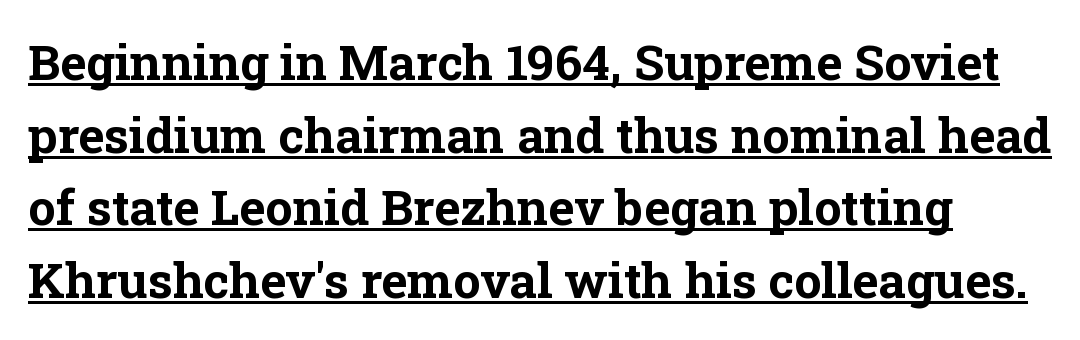
The image shows 49 px bold serif type, upright; set normal line spacing (1.48x), normal letter spacing, underlined; low stroke contrast and a medium x-height.
